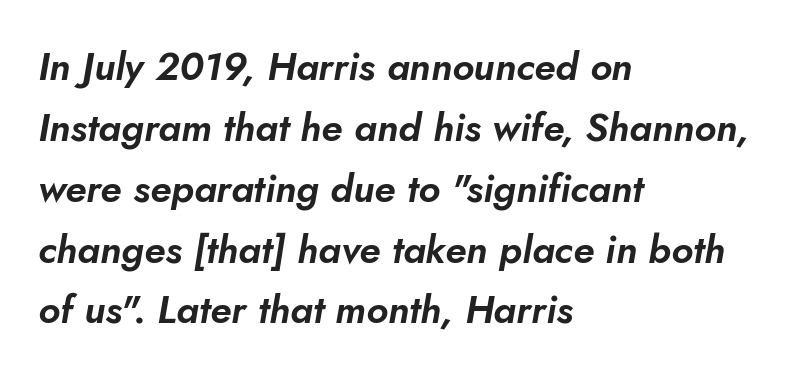
Q: Is the text italic (slanted)? A: Yes, it leans right by about 10 degrees.
Q: Is the text underlined? A: No.
Q: How is the paragraph aligned? A: Left-aligned.
Q: Is the spacing between letters normal or unusually wide? A: Normal.
Q: Is the spacing between lines tight, normal or loose? A: Normal.
Q: Width (condensed, normal, or wide)? A: Normal.
Q: Stroke contrast? A: Low.
Q: x-height? A: Small.
Q: Monospaced? A: No.
